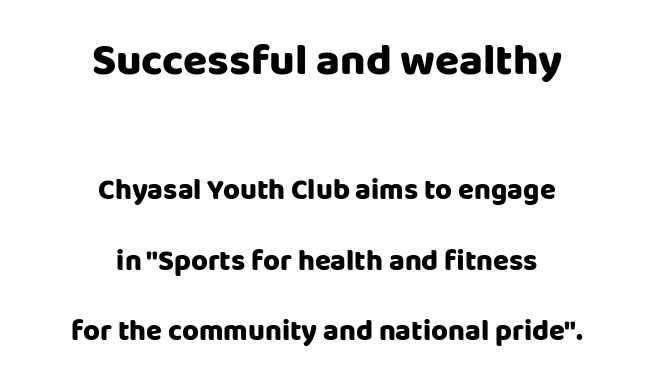
The image shows 44 px heavy sans-serif type, upright; set centered, loose line spacing (2.43x), normal letter spacing, not underlined; the first (top) block is 1.52x larger; low stroke contrast and a large x-height.
